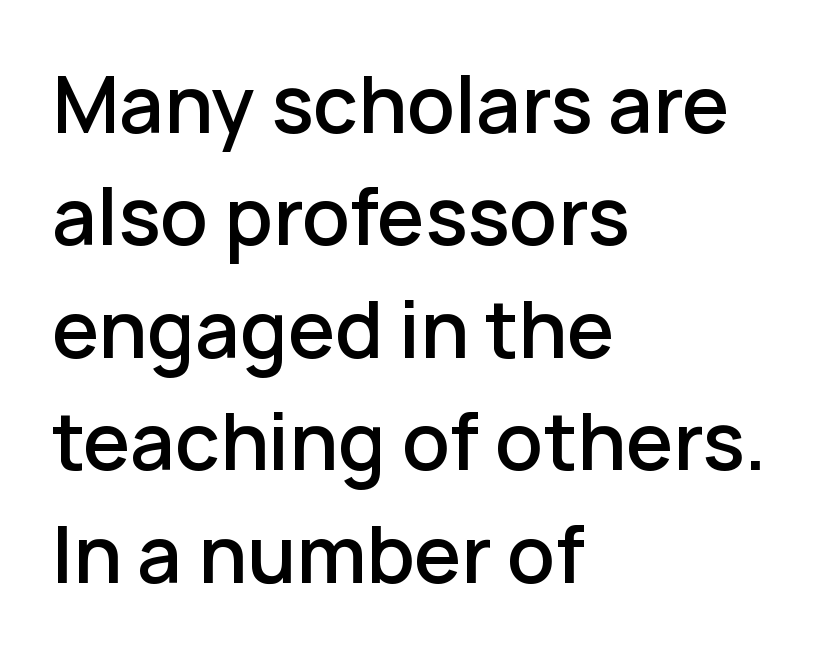
{"serif": "no", "italic": "no", "bold": "semi", "weight": "semibold", "width": "normal", "stroke_contrast": "low", "x_height": "medium", "monospaced": "no", "underline": "no", "align": "left", "line_spacing": "normal", "line_spacing_ratio": 1.48, "letter_spacing": "normal", "letter_spacing_em": 0.0, "glyph_px": 76}
